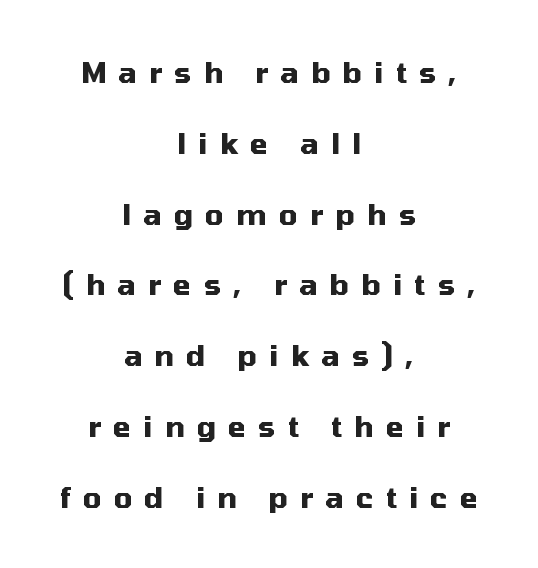
Q: Is the text bold? A: Yes.
Q: Is the text italic (slanted)? A: No, it is upright.
Q: Is the typeface a serif or a sans-serif typeface? A: Sans-serif.
Q: Is the text underlined? A: No.
Q: How is the paragraph aligned? A: Centered.
Q: Is the spacing between letters normal or unusually wide? A: Unusually wide.
Q: Is the spacing between lines tight, normal or loose? A: Loose.
Q: Width (condensed, normal, or wide)? A: Normal.
Q: Stroke contrast? A: Medium.
Q: x-height? A: Medium.
Q: Monospaced? A: No.
